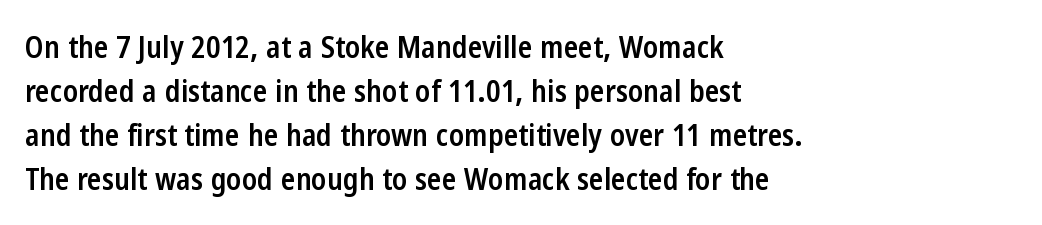
Q: Is the text bold? A: Semi-bold.
Q: Is the text italic (slanted)? A: No, it is upright.
Q: Is the typeface a serif or a sans-serif typeface? A: Sans-serif.
Q: Is the text underlined? A: No.
Q: How is the paragraph aligned? A: Left-aligned.
Q: Is the spacing between letters normal or unusually wide? A: Normal.
Q: Is the spacing between lines tight, normal or loose? A: Normal.
Q: Width (condensed, normal, or wide)? A: Condensed.
Q: Stroke contrast? A: Low.
Q: x-height? A: Medium.
Q: Monospaced? A: No.
